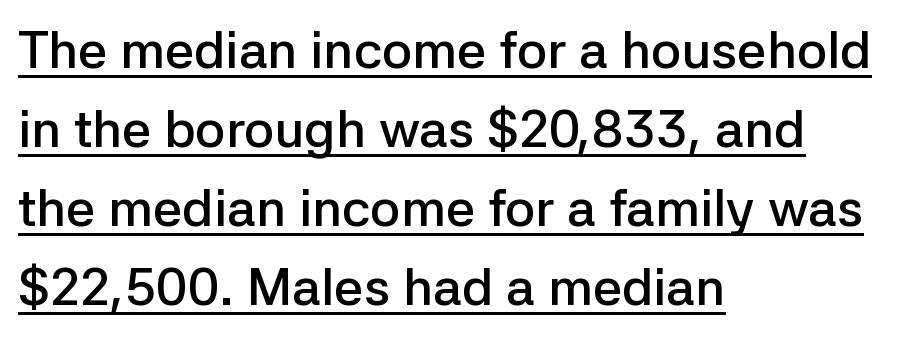
Q: Is the text bold? A: Semi-bold.
Q: Is the text italic (slanted)? A: No, it is upright.
Q: Is the typeface a serif or a sans-serif typeface? A: Sans-serif.
Q: Is the text underlined? A: Yes.
Q: How is the paragraph aligned? A: Left-aligned.
Q: Is the spacing between letters normal or unusually wide? A: Normal.
Q: Is the spacing between lines tight, normal or loose? A: Normal.
Q: Width (condensed, normal, or wide)? A: Normal.
Q: Stroke contrast? A: Low.
Q: x-height? A: Medium.
Q: Monospaced? A: No.
